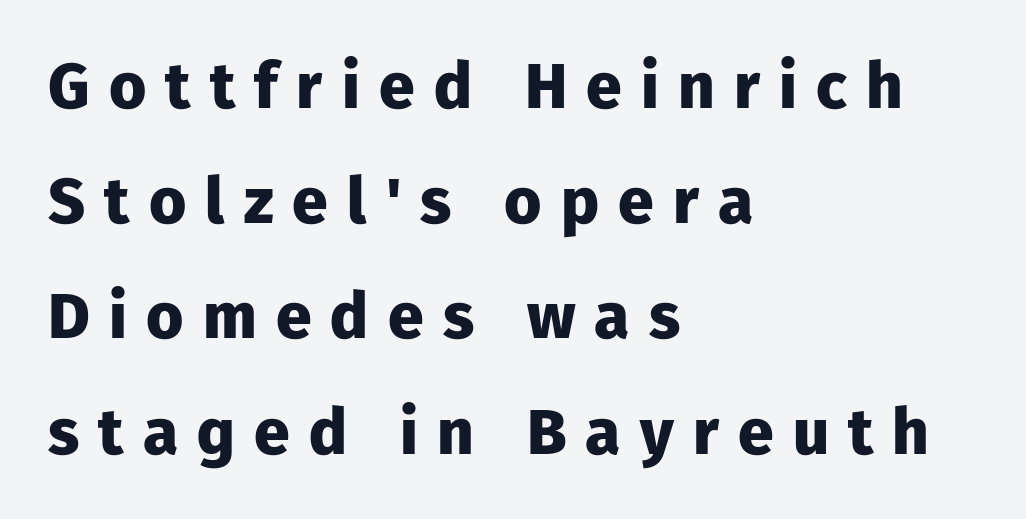
Q: Is the text bold? A: Yes.
Q: Is the text italic (slanted)? A: No, it is upright.
Q: Is the typeface a serif or a sans-serif typeface? A: Sans-serif.
Q: Is the text underlined? A: No.
Q: How is the paragraph aligned? A: Left-aligned.
Q: Is the spacing between letters normal or unusually wide? A: Unusually wide.
Q: Width (condensed, normal, or wide)? A: Normal.
Q: Stroke contrast? A: Low.
Q: x-height? A: Medium.
Q: Monospaced? A: No.
